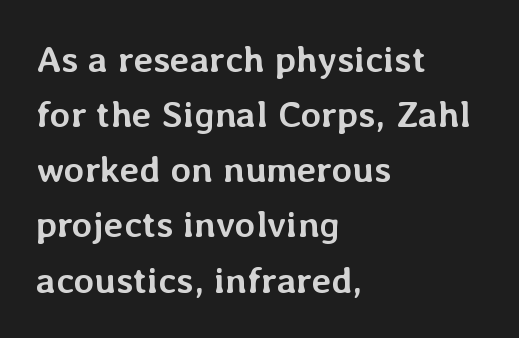
Q: Is the text bold? A: Yes.
Q: Is the text italic (slanted)? A: No, it is upright.
Q: Is the text underlined? A: No.
Q: How is the paragraph aligned? A: Left-aligned.
Q: Is the spacing between letters normal or unusually wide? A: Normal.
Q: Is the spacing between lines tight, normal or loose? A: Normal.
Q: Width (condensed, normal, or wide)? A: Normal.
Q: Stroke contrast? A: Low.
Q: x-height? A: Medium.
Q: Monospaced? A: No.
